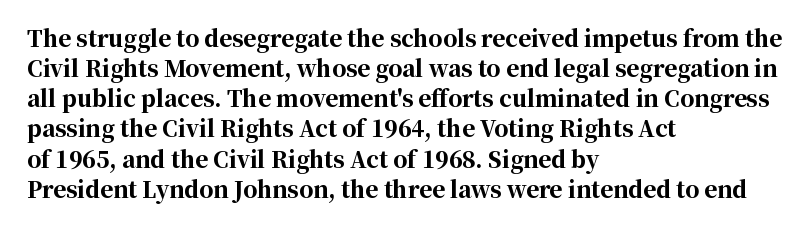
The paragraph shown leans on its left margin. This block has exactly the height ordinary leading produces. Italic: no, the glyphs are upright roman. The baseline area is clear.
